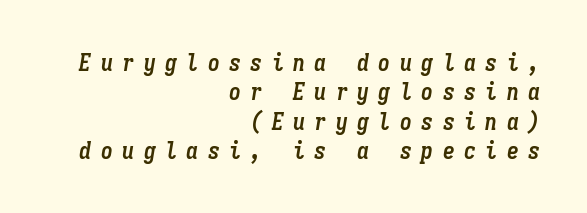
The horizontal fit of the characters is loose and conspicuously gappy. A flush-right, rag-left setting is used for this passage. The rendering applies a slant to the glyphs. The characters look thick and weighty, a clear bold. The gap between lines stays unmarked.
